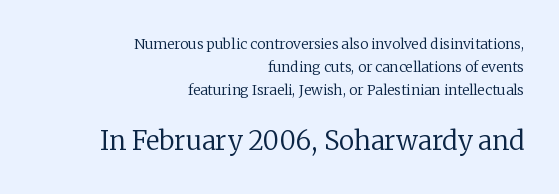
Q: Is the text bold? A: No.
Q: Is the text italic (slanted)? A: No, it is upright.
Q: Is the text underlined? A: No.
Q: How is the paragraph aligned? A: Right-aligned.
Q: Is the spacing between letters normal or unusually wide? A: Normal.
Q: Is the spacing between lines tight, normal or loose? A: Normal.
Q: Which block of text is set in a larger size, the first (top) or the second (bottom)? A: The second (bottom) one.
